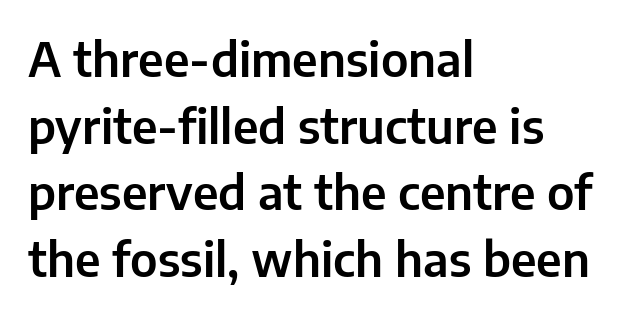
{"serif": "no", "italic": "no", "width": "normal", "stroke_contrast": "low", "x_height": "medium", "monospaced": "no", "underline": "no", "align": "left", "line_spacing": "normal", "line_spacing_ratio": 1.42, "letter_spacing": "normal", "letter_spacing_em": 0.0, "glyph_px": 47}
